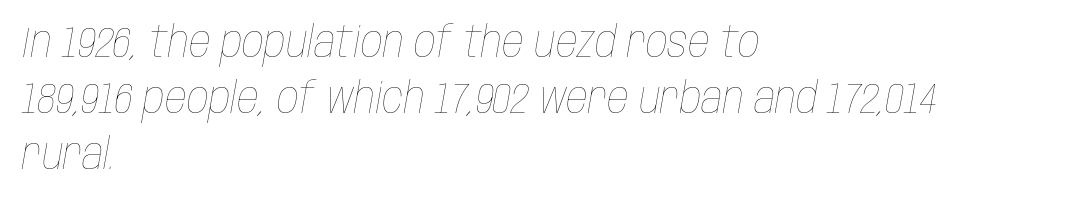
{"italic": "yes", "lean": "right", "slant_degrees": 10, "bold": "no", "weight": "thin", "width": "condensed", "stroke_contrast": "low", "x_height": "large", "monospaced": "no", "underline": "no", "align": "left", "line_spacing": "normal", "line_spacing_ratio": 1.3, "letter_spacing": "normal", "letter_spacing_em": 0.0, "glyph_px": 43}
